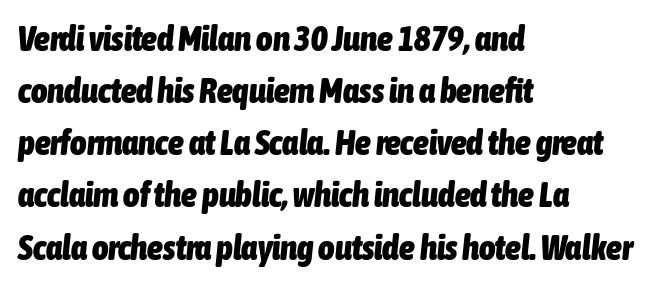
In terms of posture, this sample is oblique. Tracking value appears to be zero — textbook default spacing. Each letter keeps its own natural width here, so spacing adapts to shape. A dark, heavy texture on the line: the type is bold. Which margin do the lines hug? The left one — the right edge is uneven. Check the space under the baseline: it is left empty.
